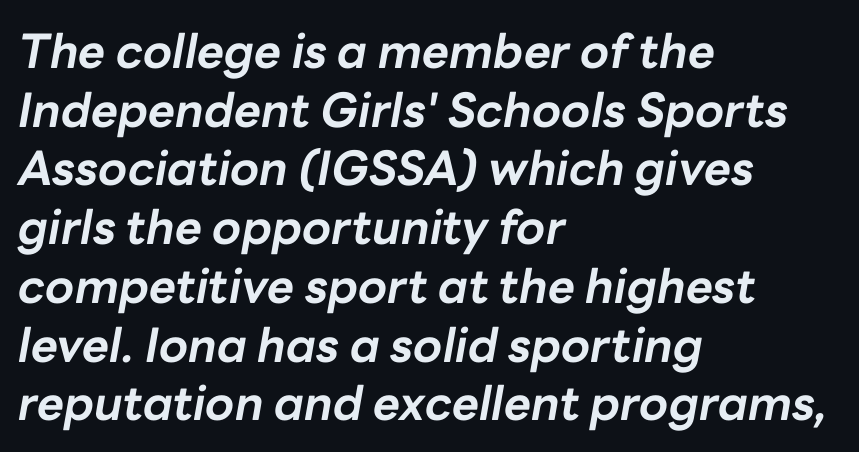
Q: Is the text bold? A: Yes.
Q: Is the text italic (slanted)? A: Yes, it leans right by about 10 degrees.
Q: Is the text underlined? A: No.
Q: How is the paragraph aligned? A: Left-aligned.
Q: Is the spacing between letters normal or unusually wide? A: Normal.
Q: Is the spacing between lines tight, normal or loose? A: Normal.
Q: Width (condensed, normal, or wide)? A: Normal.
Q: Stroke contrast? A: Low.
Q: x-height? A: Medium.
Q: Monospaced? A: No.
